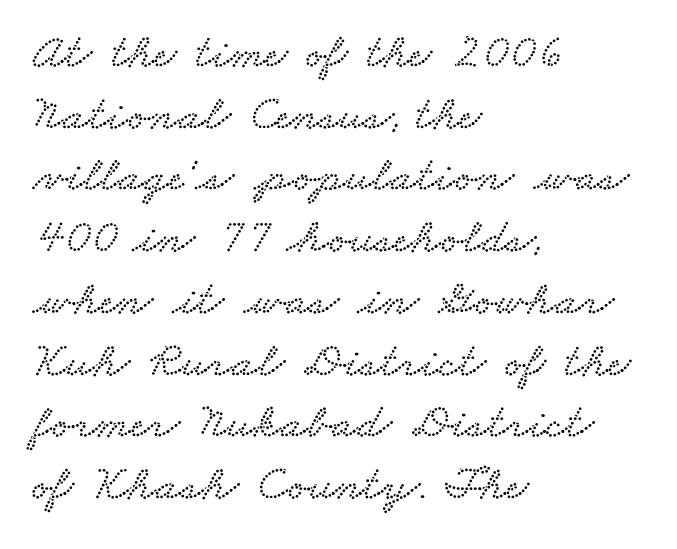
Q: Is the typeface a serif or a sans-serif typeface? A: Serif.
Q: Is the text underlined? A: No.
Q: How is the paragraph aligned? A: Left-aligned.
Q: Is the spacing between letters normal or unusually wide? A: Normal.
Q: Is the spacing between lines tight, normal or loose? A: Normal.
Q: Width (condensed, normal, or wide)? A: Wide.
Q: Stroke contrast? A: Low.
Q: x-height? A: Small.
Q: Monospaced? A: No.
